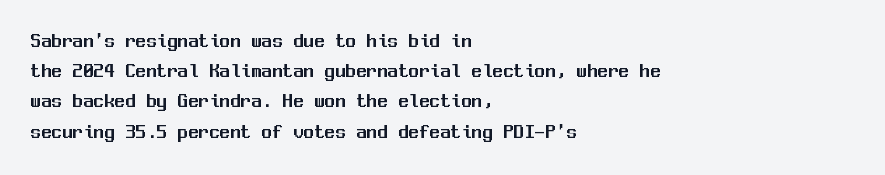
The image shows 21 px text type, upright; set left-aligned, normal line spacing (1.44x), normal letter spacing, not underlined.
